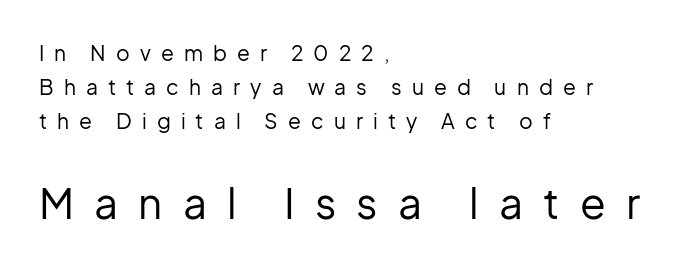
The image shows 42 px regular-weight sans-serif type, upright; set left-aligned, normal line spacing (1.62x), unusually wide letter spacing (+0.48 em), not underlined; the second (bottom) block is 2.0x larger; low stroke contrast and a medium x-height.
